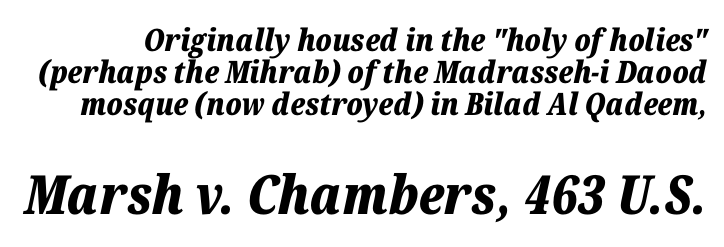
The image shows 54 px bold type, italic (leaning right); set tight line spacing (1.03x), normal letter spacing, not underlined; the second (bottom) block is 1.74x larger; low stroke contrast and a medium x-height.
